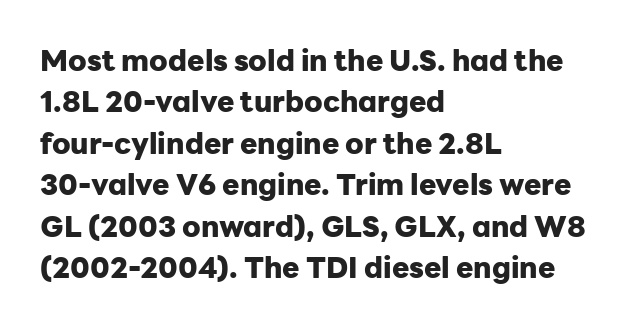
The image shows 29 px heavy sans-serif type, upright; set left-aligned, normal line spacing (1.43x), normal letter spacing, not underlined; low stroke contrast and a medium x-height.
